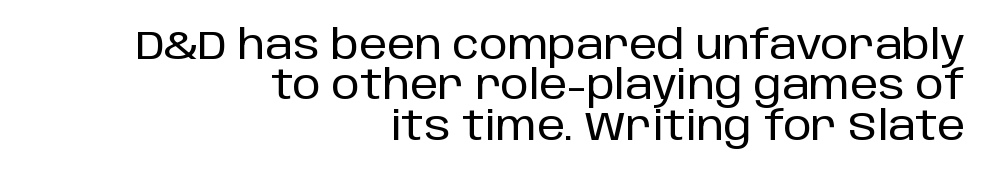
Q: Is the text italic (slanted)? A: No, it is upright.
Q: Is the typeface a serif or a sans-serif typeface? A: Sans-serif.
Q: Is the text underlined? A: No.
Q: How is the paragraph aligned? A: Right-aligned.
Q: Is the spacing between letters normal or unusually wide? A: Normal.
Q: Is the spacing between lines tight, normal or loose? A: Tight.
Q: Width (condensed, normal, or wide)? A: Normal.
Q: Stroke contrast? A: Low.
Q: x-height? A: Large.
Q: Monospaced? A: No.
